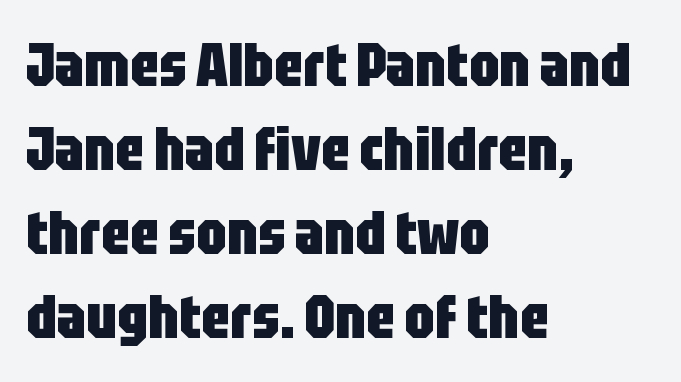
{"serif": "no", "italic": "no", "bold": "yes", "weight": "heavy", "width": "condensed", "stroke_contrast": "low", "x_height": "large", "monospaced": "no", "underline": "no", "align": "left", "line_spacing": "normal", "line_spacing_ratio": 1.4, "letter_spacing": "normal", "letter_spacing_em": 0.0, "glyph_px": 60}
